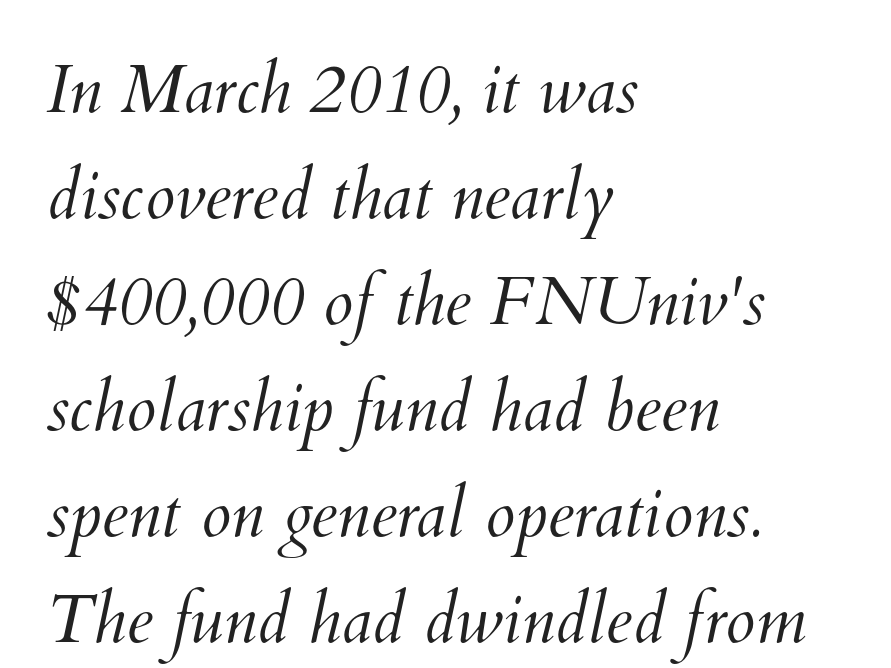
{"bold": "no", "weight": "light", "width": "normal", "stroke_contrast": "medium", "x_height": "small", "monospaced": "no", "underline": "no", "align": "left", "line_spacing": "normal", "line_spacing_ratio": 1.56, "letter_spacing": "normal", "letter_spacing_em": 0.0, "glyph_px": 68}
